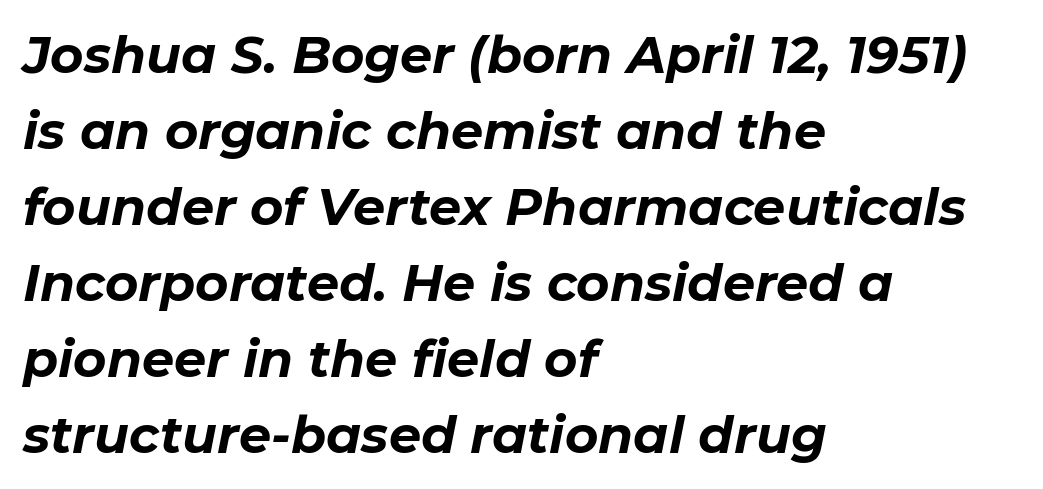
The image shows 51 px bold type, italic (leaning right); set left-aligned, normal line spacing (1.49x), normal letter spacing, not underlined; low stroke contrast and a medium x-height.
